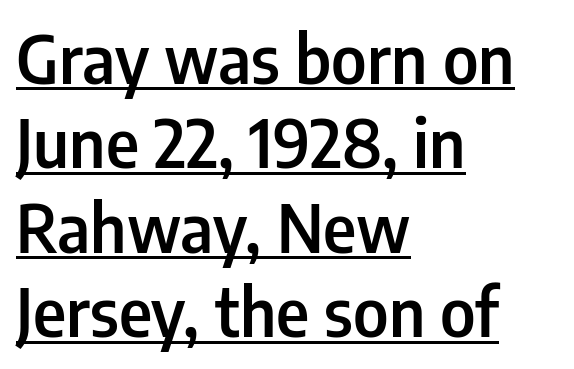
{"serif": "no", "italic": "no", "bold": "semi", "weight": "semibold", "width": "condensed", "stroke_contrast": "low", "x_height": "medium", "monospaced": "no", "underline": "yes", "align": "left", "line_spacing": "normal", "line_spacing_ratio": 1.28, "letter_spacing": "normal", "letter_spacing_em": 0.0, "glyph_px": 66}
